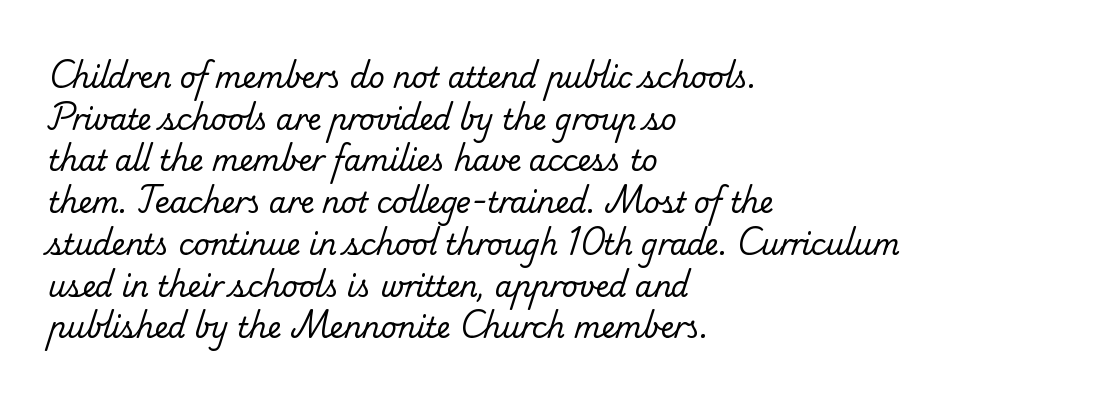
Baseline-to-baseline distance is the conventional proportion of letter height. The space directly below the letters is spotless. The passage shown has conventional tracking throughout. Stems and bowls with no extra thickness — not bold. You could not count columns in this text — the font is proportionally spaced.
